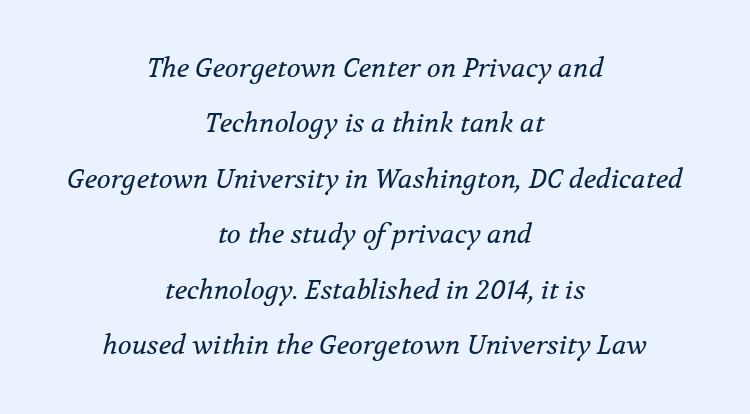
Q: Is the text bold? A: No.
Q: Is the text italic (slanted)? A: Yes, it leans right by about 12 degrees.
Q: Is the text underlined? A: No.
Q: How is the paragraph aligned? A: Centered.
Q: Is the spacing between letters normal or unusually wide? A: Normal.
Q: Is the spacing between lines tight, normal or loose? A: Loose.
